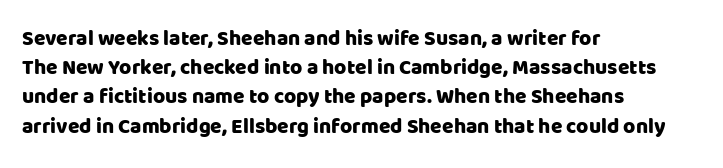
Each word holds together tightly as a unit, with standard inter-letter gaps. Left-aligned paragraph, ragged on the right. The vertical gap from one line to the next is medium. Nope, not italic — everything's standing straight. Check the space under the baseline: it is left empty.
